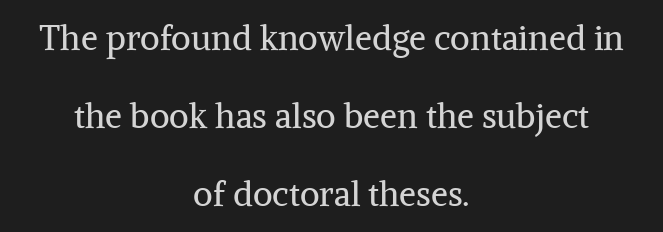
Every row of glyphs is offset so its center matches the block's center. Ascenders rise straight up at ninety degrees. Any mark beneath the type? The region is blank. A serif font was chosen for this passage. A light-to-regular cut is what we see here.
